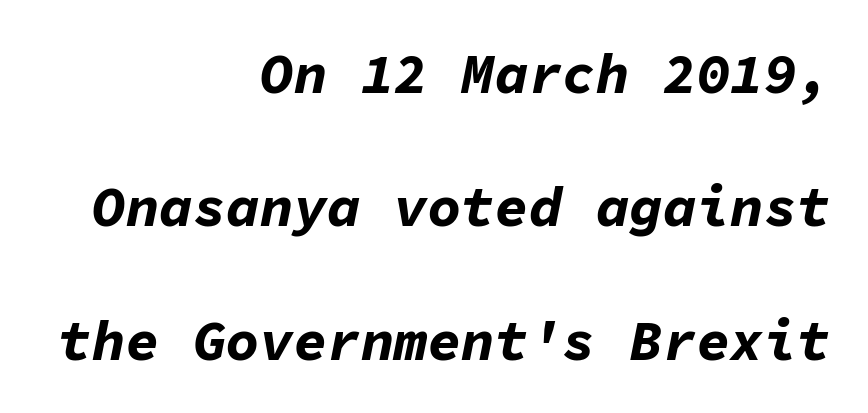
Do the characters align in a grid? Yes, the font is monospaced. The rendering uses a bold face; every stroke is thick and dark. This is oblique type, the kind used for emphasis or titles. Look at the tracking — it's just the regular setting, nothing added.
